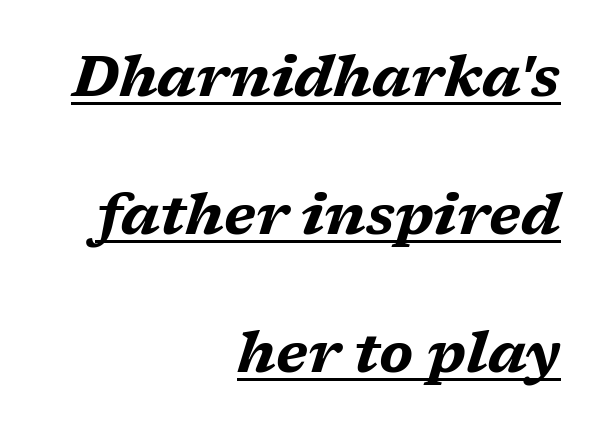
The image shows 57 px bold, wide type, italic (leaning right); set right-aligned, loose line spacing (2.42x), normal letter spacing, underlined; medium stroke contrast and a medium x-height.
